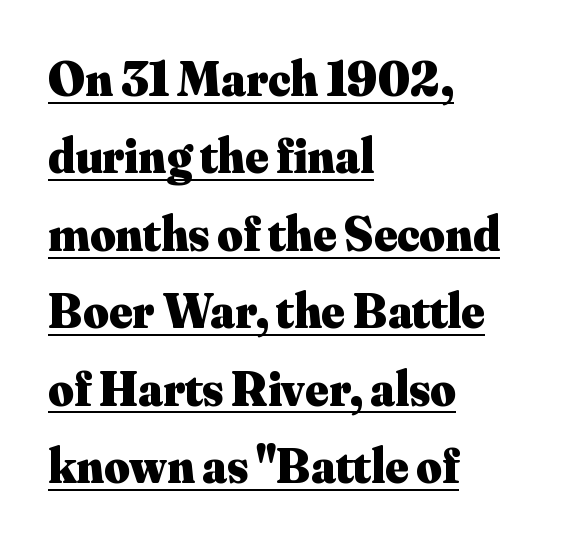
The image shows 49 px heavy serif type, upright; set left-aligned, normal line spacing (1.58x), normal letter spacing, underlined; medium stroke contrast and a small x-height.
